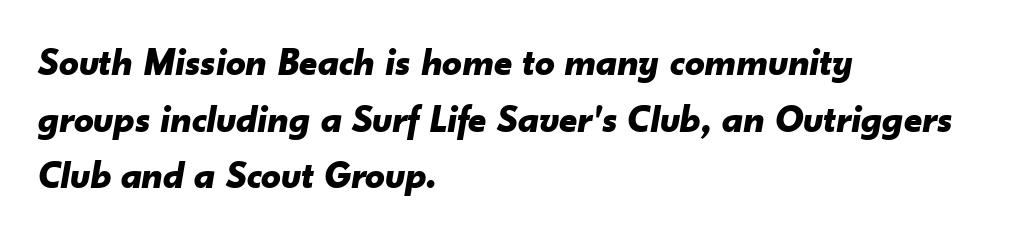
{"italic": "yes", "lean": "right", "slant_degrees": 10, "bold": "yes", "weight": "bold", "width": "normal", "stroke_contrast": "low", "x_height": "small", "monospaced": "no", "underline": "no", "align": "left", "line_spacing": "normal", "line_spacing_ratio": 1.45, "letter_spacing": "normal", "letter_spacing_em": 0.0, "glyph_px": 39}
